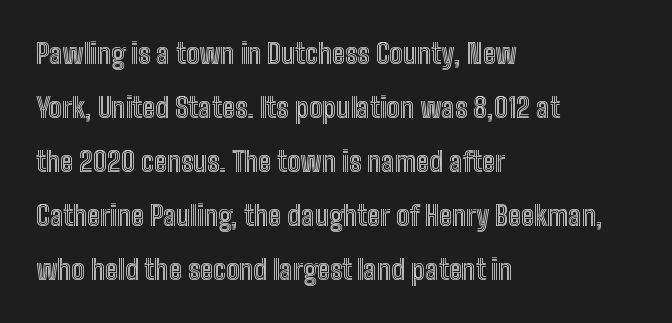
The image shows 28 px condensed type, upright; set left-aligned, loose line spacing (1.93x), normal letter spacing, not underlined; a medium x-height.
